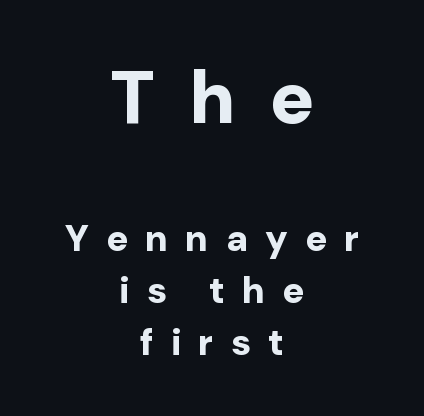
Q: Is the text bold? A: Yes.
Q: Is the text italic (slanted)? A: No, it is upright.
Q: Is the typeface a serif or a sans-serif typeface? A: Sans-serif.
Q: Is the text underlined? A: No.
Q: How is the paragraph aligned? A: Centered.
Q: Is the spacing between letters normal or unusually wide? A: Unusually wide.
Q: Is the spacing between lines tight, normal or loose? A: Normal.
Q: Which block of text is set in a larger size, the first (top) or the second (bottom)? A: The first (top) one.
Q: Width (condensed, normal, or wide)? A: Normal.
Q: Stroke contrast? A: Low.
Q: x-height? A: Medium.
Q: Monospaced? A: No.
